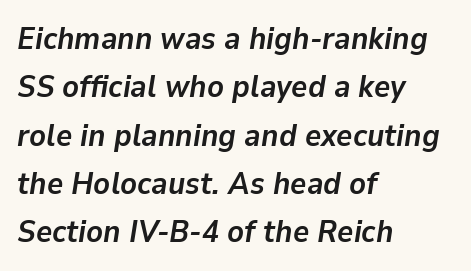
Q: Is the text bold? A: Yes.
Q: Is the text italic (slanted)? A: Yes, it leans right by about 9 degrees.
Q: Is the text underlined? A: No.
Q: How is the paragraph aligned? A: Left-aligned.
Q: Is the spacing between letters normal or unusually wide? A: Normal.
Q: Is the spacing between lines tight, normal or loose? A: Normal.
Q: Width (condensed, normal, or wide)? A: Normal.
Q: Stroke contrast? A: Low.
Q: x-height? A: Medium.
Q: Monospaced? A: No.
